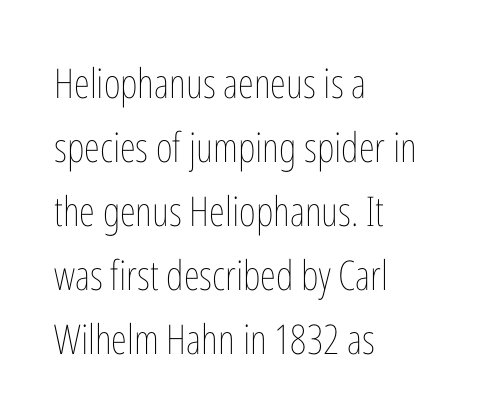
The image shows 41 px thin, condensed type, upright; set left-aligned, normal line spacing (1.56x), normal letter spacing, not underlined; low stroke contrast and a medium x-height.
